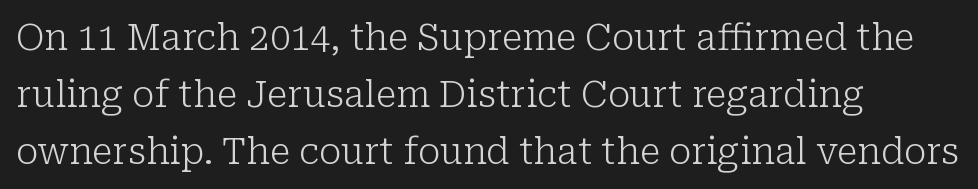
Q: Is the text bold? A: No.
Q: Is the text italic (slanted)? A: No, it is upright.
Q: Is the typeface a serif or a sans-serif typeface? A: Serif.
Q: Is the text underlined? A: No.
Q: How is the paragraph aligned? A: Left-aligned.
Q: Is the spacing between letters normal or unusually wide? A: Normal.
Q: Is the spacing between lines tight, normal or loose? A: Normal.
Q: Width (condensed, normal, or wide)? A: Normal.
Q: Stroke contrast? A: Low.
Q: x-height? A: Medium.
Q: Monospaced? A: No.
